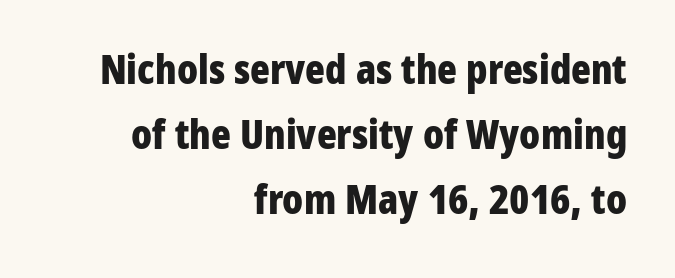
Q: Is the text bold? A: Yes.
Q: Is the text italic (slanted)? A: No, it is upright.
Q: Is the typeface a serif or a sans-serif typeface? A: Sans-serif.
Q: Is the text underlined? A: No.
Q: How is the paragraph aligned? A: Right-aligned.
Q: Is the spacing between letters normal or unusually wide? A: Normal.
Q: Is the spacing between lines tight, normal or loose? A: Normal.
Q: Width (condensed, normal, or wide)? A: Condensed.
Q: Stroke contrast? A: Low.
Q: x-height? A: Medium.
Q: Monospaced? A: No.
